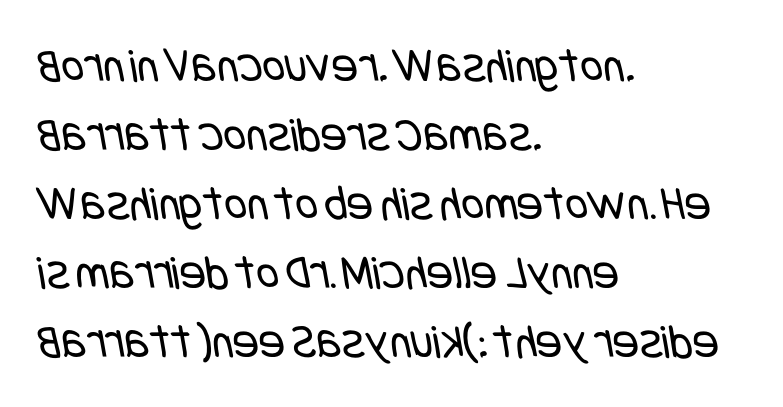
Q: Is the text bold? A: No.
Q: Is the typeface a serif or a sans-serif typeface? A: Sans-serif.
Q: Is the text underlined? A: No.
Q: How is the paragraph aligned? A: Left-aligned.
Q: Is the spacing between letters normal or unusually wide? A: Normal.
Q: Is the spacing between lines tight, normal or loose? A: Normal.
Q: Width (condensed, normal, or wide)? A: Condensed.
Q: Stroke contrast? A: Low.
Q: x-height? A: Large.
